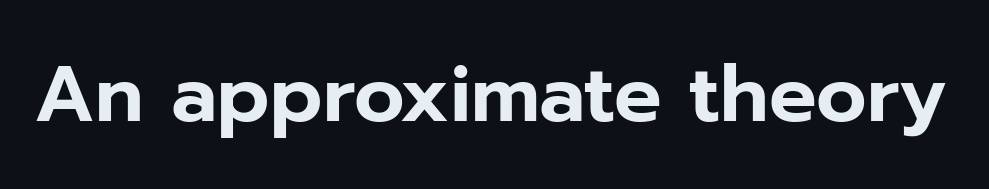
Q: Is the text italic (slanted)? A: No, it is upright.
Q: Is the typeface a serif or a sans-serif typeface? A: Sans-serif.
Q: Is the text underlined? A: No.
Q: Is the spacing between letters normal or unusually wide? A: Normal.
Q: Width (condensed, normal, or wide)? A: Normal.
Q: Stroke contrast? A: Low.
Q: x-height? A: Medium.
Q: Monospaced? A: No.
